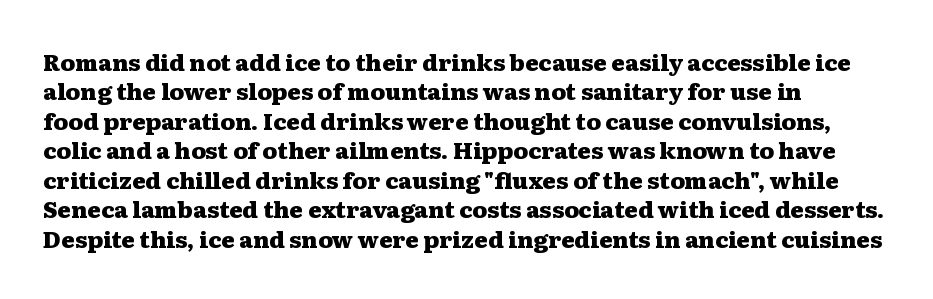
{"italic": "no", "bold": "yes", "underline": "no", "align": "left", "line_spacing": "normal", "line_spacing_ratio": 1.28, "letter_spacing": "normal", "letter_spacing_em": 0.0, "glyph_px": 23}
